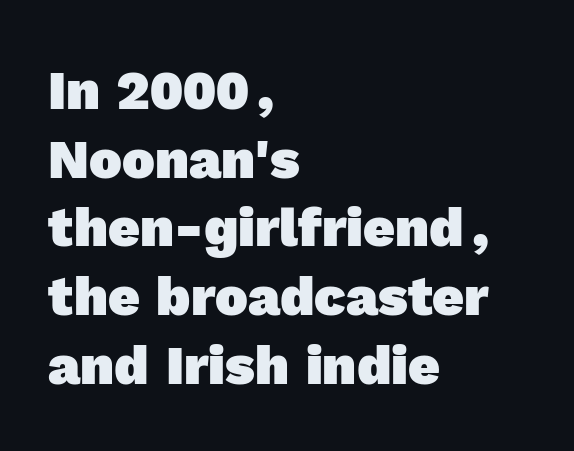
{"serif": "no", "bold": "yes", "weight": "heavy", "width": "normal", "x_height": "medium", "monospaced": "no", "underline": "no", "align": "left", "line_spacing": "normal", "line_spacing_ratio": 1.25, "letter_spacing": "normal", "letter_spacing_em": 0.0, "glyph_px": 55}
